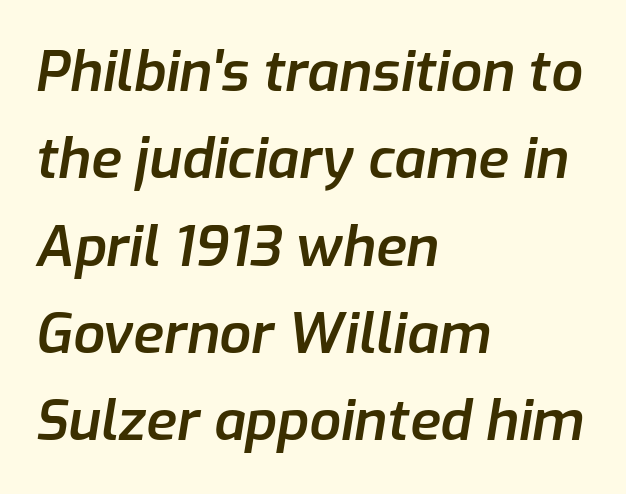
The image shows 56 px semibold type, italic (leaning right); set left-aligned, normal line spacing (1.56x), normal letter spacing, not underlined; low stroke contrast and a medium x-height.
